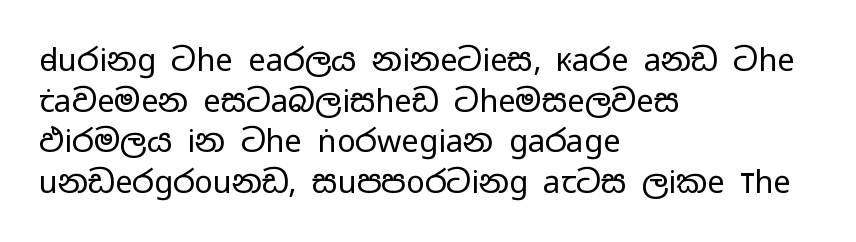
Q: Is the text bold? A: No.
Q: Is the text italic (slanted)? A: No, it is upright.
Q: Is the typeface a serif or a sans-serif typeface? A: Sans-serif.
Q: Is the text underlined? A: No.
Q: How is the paragraph aligned? A: Left-aligned.
Q: Is the spacing between letters normal or unusually wide? A: Normal.
Q: Is the spacing between lines tight, normal or loose? A: Normal.
Q: Width (condensed, normal, or wide)? A: Wide.
Q: Stroke contrast? A: Low.
Q: x-height? A: Medium.
Q: Monospaced? A: No.
